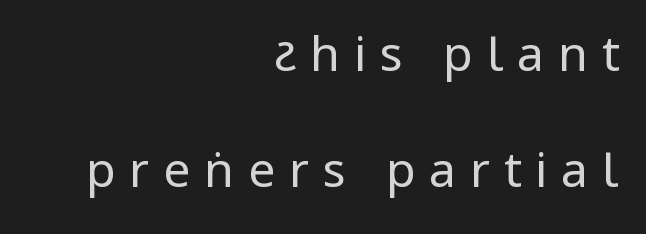
The image shows 48 px regular-weight, condensed sans-serif type, upright; set right-aligned, loose line spacing (2.41x), unusually wide letter spacing (+0.29 em), not underlined; low stroke contrast and a large x-height.
